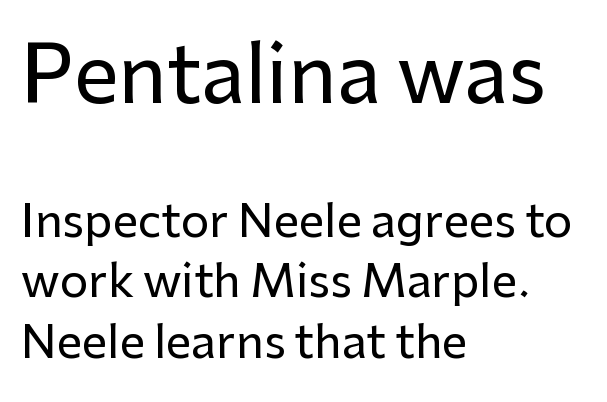
The image shows 79 px sans-serif type, upright; set left-aligned, normal line spacing (1.34x), normal letter spacing, not underlined; the first (top) block is 1.76x larger; low stroke contrast and a medium x-height.
